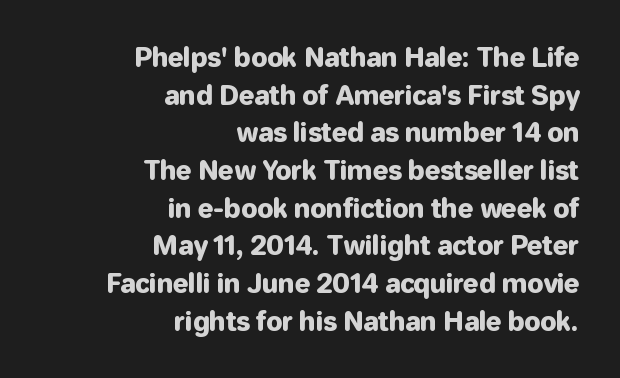
The image shows 26 px text type, upright; set right-aligned, normal line spacing (1.45x), normal letter spacing, not underlined.
